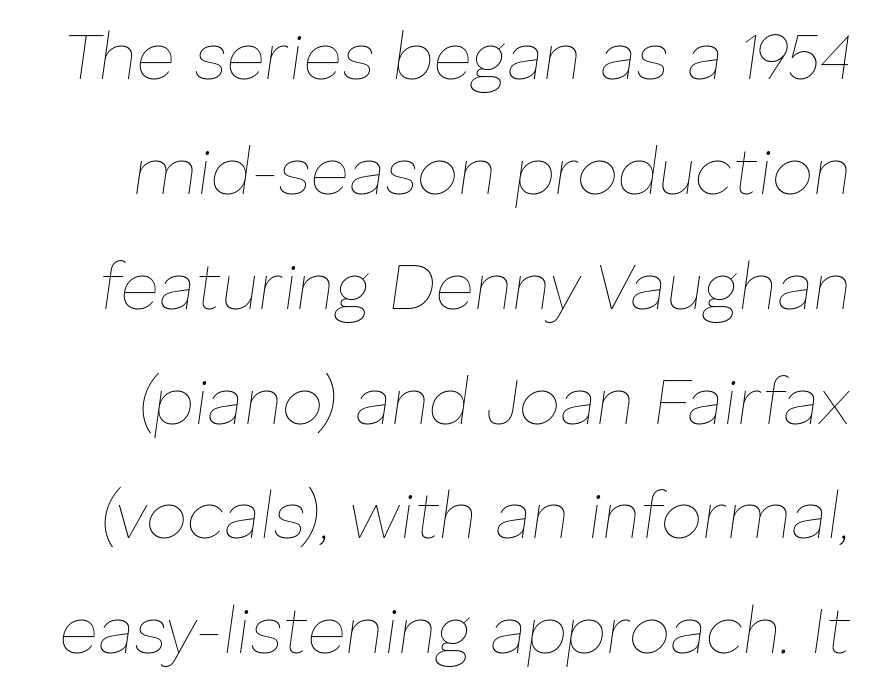
{"italic": "yes", "lean": "right", "slant_degrees": 8, "bold": "no", "weight": "thin", "width": "normal", "stroke_contrast": "low", "x_height": "medium", "monospaced": "no", "underline": "no", "line_spacing_ratio": 1.74, "letter_spacing": "normal", "letter_spacing_em": 0.0, "glyph_px": 66}
